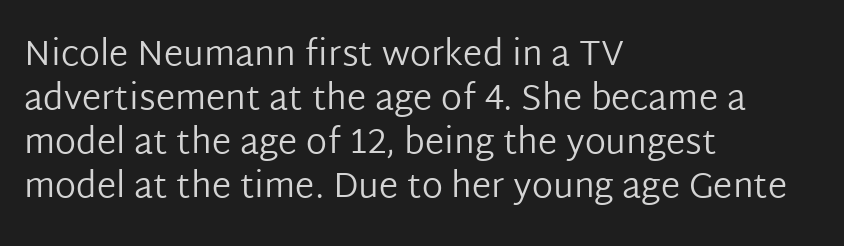
The image shows 35 px regular-weight sans-serif type, upright; set left-aligned, normal line spacing (1.26x), normal letter spacing, not underlined; low stroke contrast and a medium x-height.
